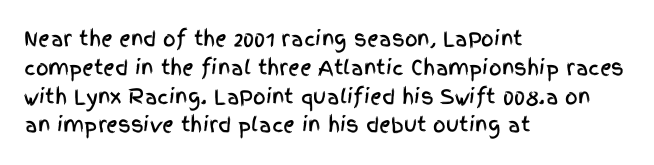
Q: Is the text italic (slanted)? A: No, it is upright.
Q: Is the text underlined? A: No.
Q: How is the paragraph aligned? A: Left-aligned.
Q: Is the spacing between letters normal or unusually wide? A: Normal.
Q: Is the spacing between lines tight, normal or loose? A: Normal.
